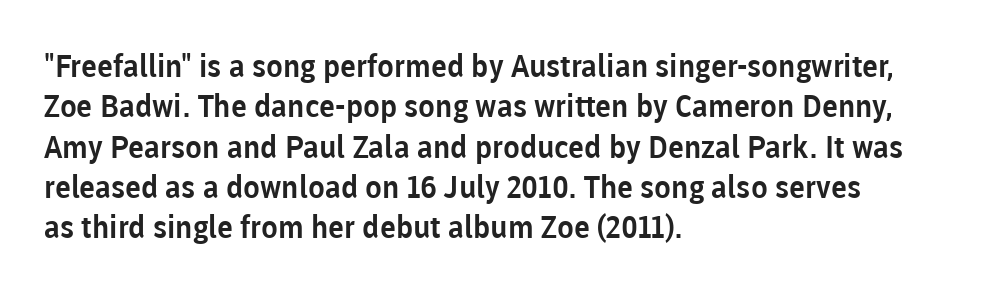
Tracking here is standard; glyphs follow each other at the usual distance. This is the regular roman posture of the typeface. The lines in this sample share a left origin and differ only in where they stop. Think of a printed novel: that variable character pitch is what you see here. The passage shown is typeset with a sans-serif family. In terms of leading, this rendering sits right in the middle.
